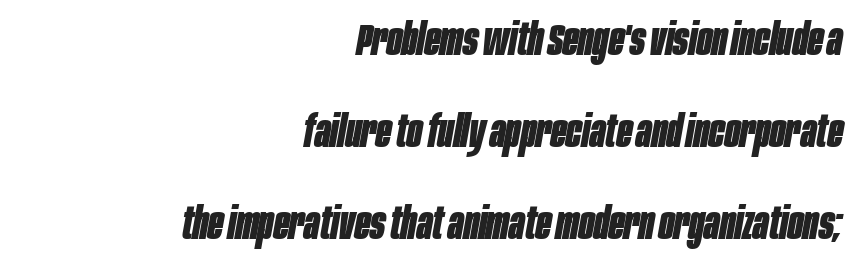
Q: Is the text bold? A: Yes.
Q: Is the text italic (slanted)? A: Yes, it leans right by about 10 degrees.
Q: Is the text underlined? A: No.
Q: How is the paragraph aligned? A: Right-aligned.
Q: Is the spacing between letters normal or unusually wide? A: Normal.
Q: Is the spacing between lines tight, normal or loose? A: Loose.
Q: Width (condensed, normal, or wide)? A: Condensed.
Q: Stroke contrast? A: Low.
Q: x-height? A: Large.
Q: Monospaced? A: No.
